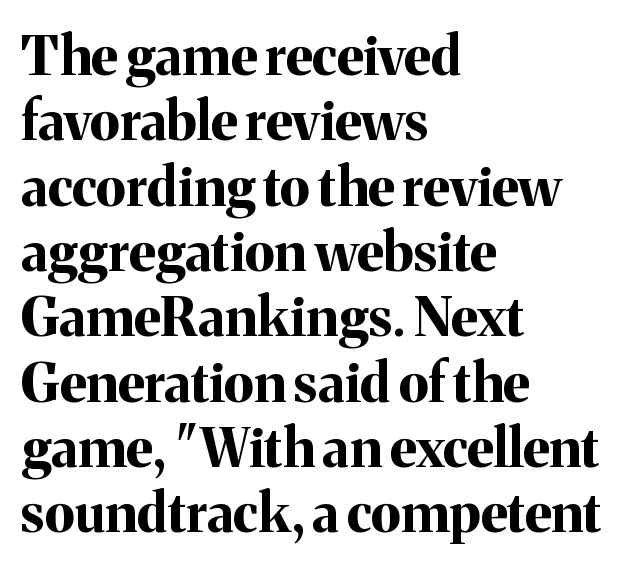
Check under the words: just untouched page. The specimen reads as upright at a glance. Does the type have serifs? Yes, each stem ends in a small foot. Every letter is thick-stroked: bold, no question.
